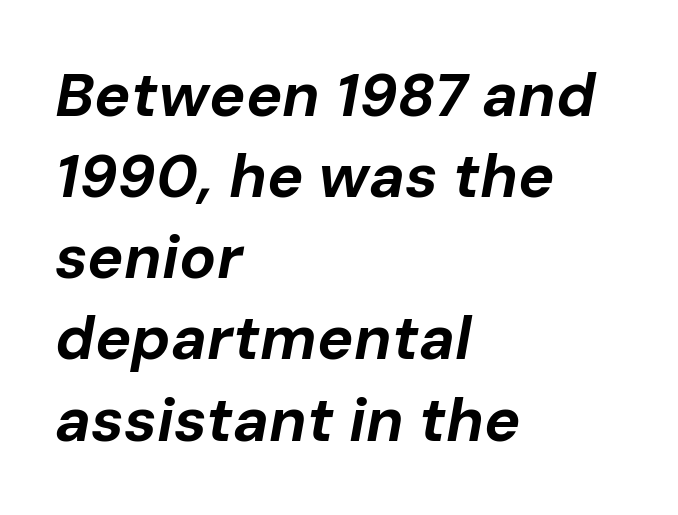
{"italic": "yes", "lean": "right", "slant_degrees": 10, "bold": "yes", "weight": "bold", "width": "normal", "stroke_contrast": "low", "x_height": "medium", "monospaced": "no", "underline": "no", "align": "left", "line_spacing": "normal", "line_spacing_ratio": 1.33, "letter_spacing": "normal", "letter_spacing_em": 0.0, "glyph_px": 61}
